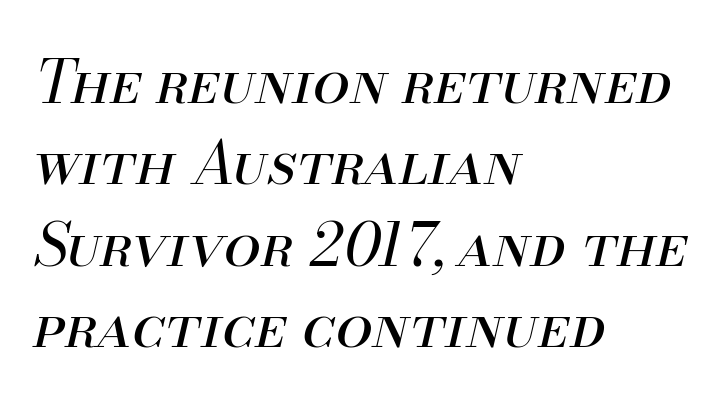
{"italic": "yes", "lean": "right", "slant_degrees": 13, "bold": "no", "weight": "regular", "width": "normal", "stroke_contrast": "medium", "x_height": "small", "monospaced": "no", "underline": "no", "align": "left", "line_spacing": "normal", "line_spacing_ratio": 1.38, "letter_spacing": "normal", "letter_spacing_em": 0.0, "glyph_px": 59}
